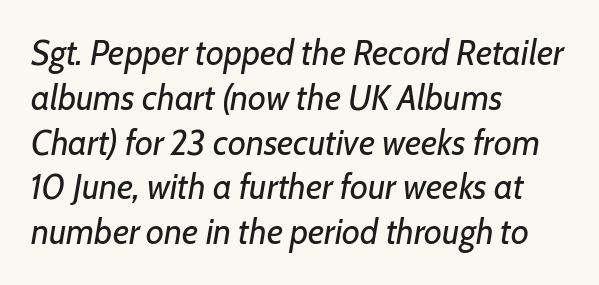
The image shows 35 px regular-weight type, italic (leaning right); set left-aligned, normal line spacing (1.28x), normal letter spacing, not underlined; low stroke contrast and a medium x-height.
